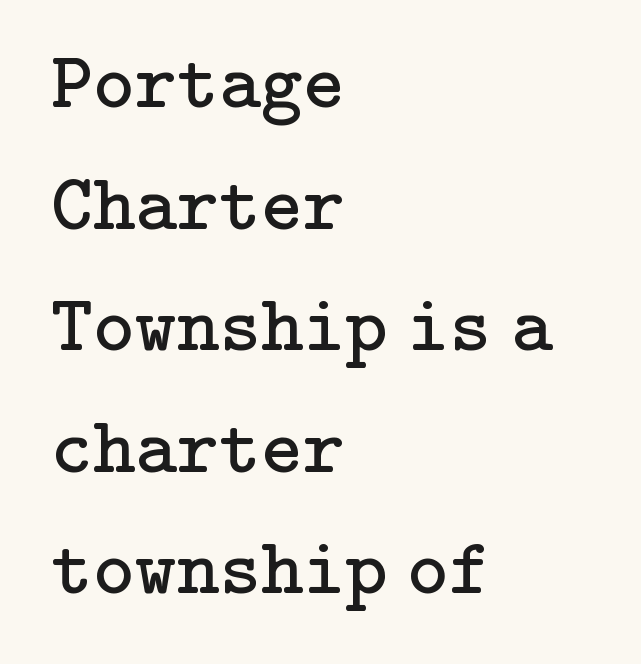
Q: Is the text bold? A: No.
Q: Is the text italic (slanted)? A: No, it is upright.
Q: Is the typeface a serif or a sans-serif typeface? A: Serif.
Q: Is the text underlined? A: No.
Q: How is the paragraph aligned? A: Left-aligned.
Q: Is the spacing between letters normal or unusually wide? A: Normal.
Q: Is the spacing between lines tight, normal or loose? A: Normal.
Q: Width (condensed, normal, or wide)? A: Normal.
Q: Stroke contrast? A: Low.
Q: x-height? A: Medium.
